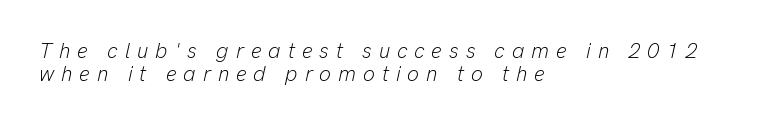
{"italic": "yes", "lean": "right", "slant_degrees": 13, "bold": "no", "underline": "no", "align": "left", "line_spacing": "tight", "line_spacing_ratio": 1.11, "letter_spacing": "wide", "letter_spacing_em": 0.33, "glyph_px": 21}
